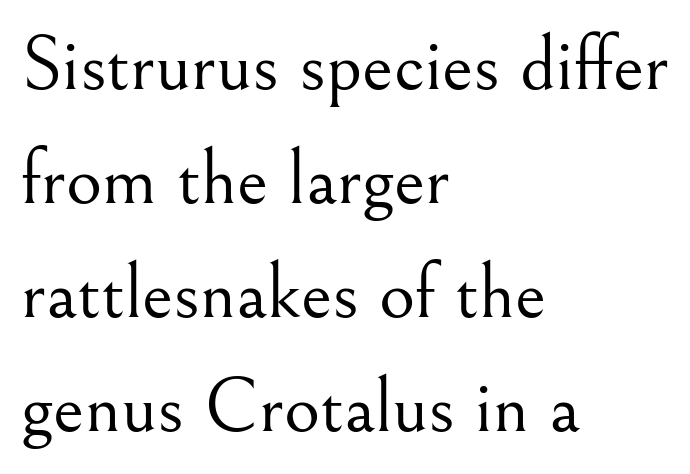
The image shows 78 px light serif type, upright; set left-aligned, normal line spacing (1.46x), normal letter spacing, not underlined; medium stroke contrast and a small x-height.
